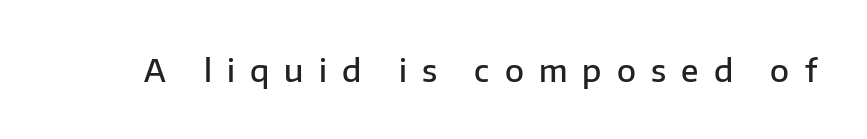
Q: Is the text bold? A: Semi-bold.
Q: Is the text italic (slanted)? A: No, it is upright.
Q: Is the typeface a serif or a sans-serif typeface? A: Sans-serif.
Q: Is the text underlined? A: No.
Q: Is the spacing between letters normal or unusually wide? A: Unusually wide.
Q: Width (condensed, normal, or wide)? A: Normal.
Q: Stroke contrast? A: Low.
Q: x-height? A: Medium.
Q: Monospaced? A: No.
